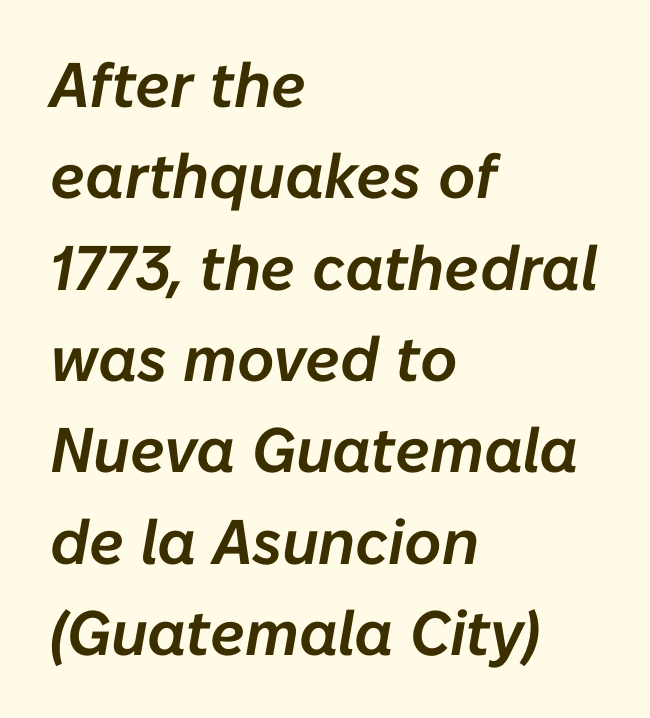
Q: Is the text italic (slanted)? A: Yes, it leans right by about 10 degrees.
Q: Is the text underlined? A: No.
Q: How is the paragraph aligned? A: Left-aligned.
Q: Is the spacing between letters normal or unusually wide? A: Normal.
Q: Is the spacing between lines tight, normal or loose? A: Normal.
Q: Width (condensed, normal, or wide)? A: Normal.
Q: Stroke contrast? A: Low.
Q: x-height? A: Medium.
Q: Monospaced? A: No.
